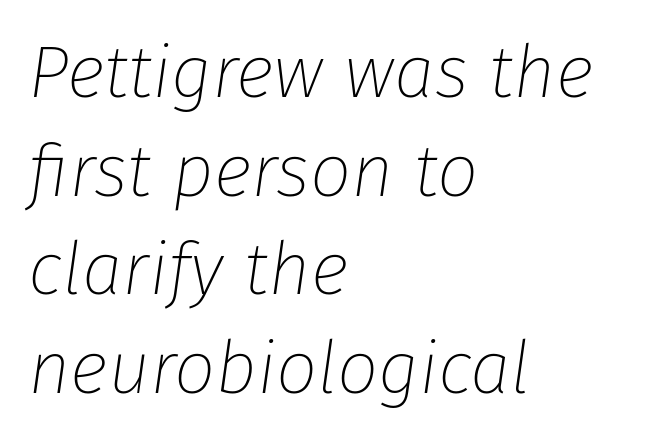
The image shows 73 px thin type, italic (leaning right); set left-aligned, normal line spacing (1.35x), normal letter spacing, not underlined; low stroke contrast and a medium x-height.
